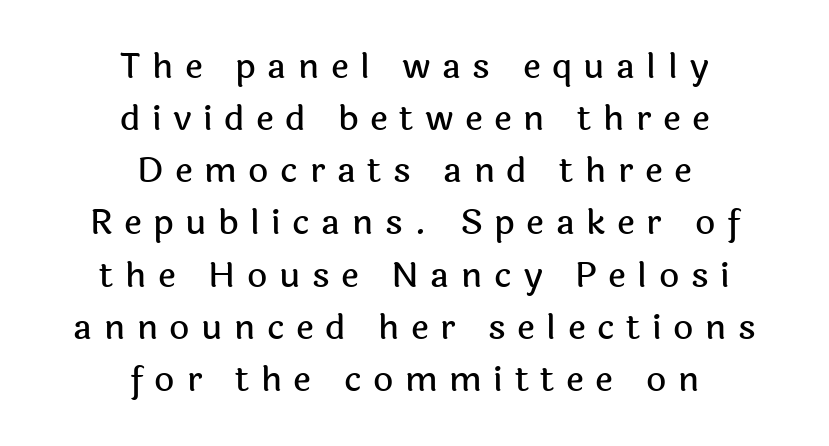
The image shows 35 px sans-serif type, upright; set centered, normal line spacing (1.49x), unusually wide letter spacing (+0.33 em), not underlined; a medium x-height.
